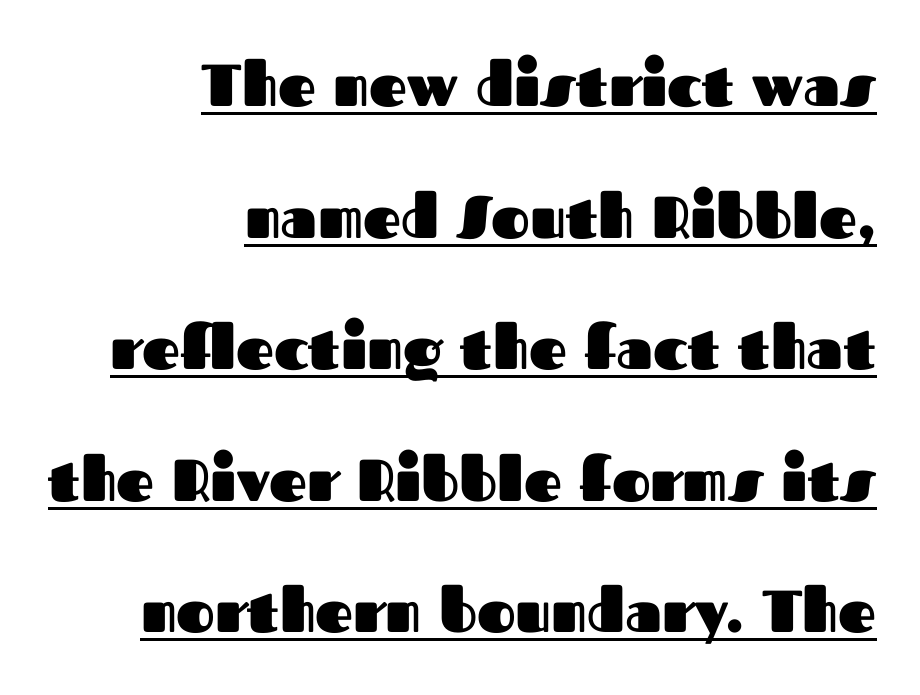
The image shows 59 px heavy sans-serif type, upright; set right-aligned, loose line spacing (2.23x), normal letter spacing, underlined; medium stroke contrast and a medium x-height.
